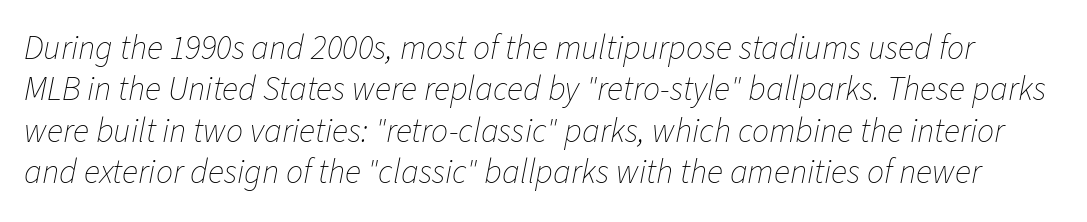
The image shows 34 px thin type, italic (leaning right); set line spacing 1.22x, normal letter spacing, not underlined; low stroke contrast and a medium x-height.
